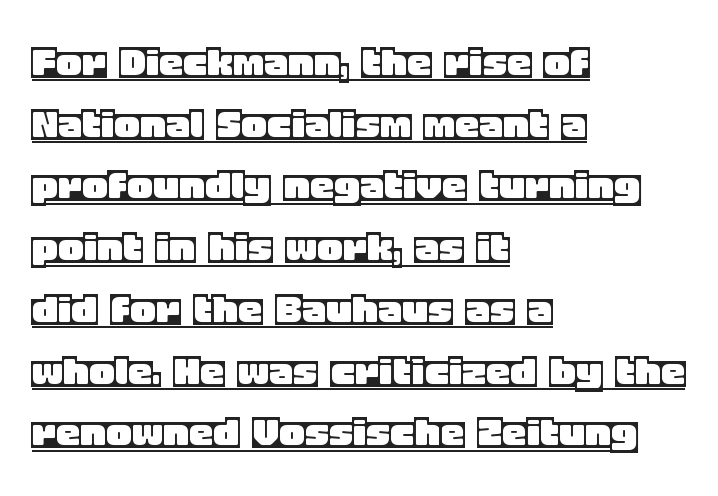
Q: Is the text italic (slanted)? A: No, it is upright.
Q: Is the text underlined? A: Yes.
Q: How is the paragraph aligned? A: Left-aligned.
Q: Is the spacing between letters normal or unusually wide? A: Normal.
Q: Is the spacing between lines tight, normal or loose? A: Normal.
Q: Width (condensed, normal, or wide)? A: Normal.
Q: x-height? A: Large.
Q: Monospaced? A: No.
